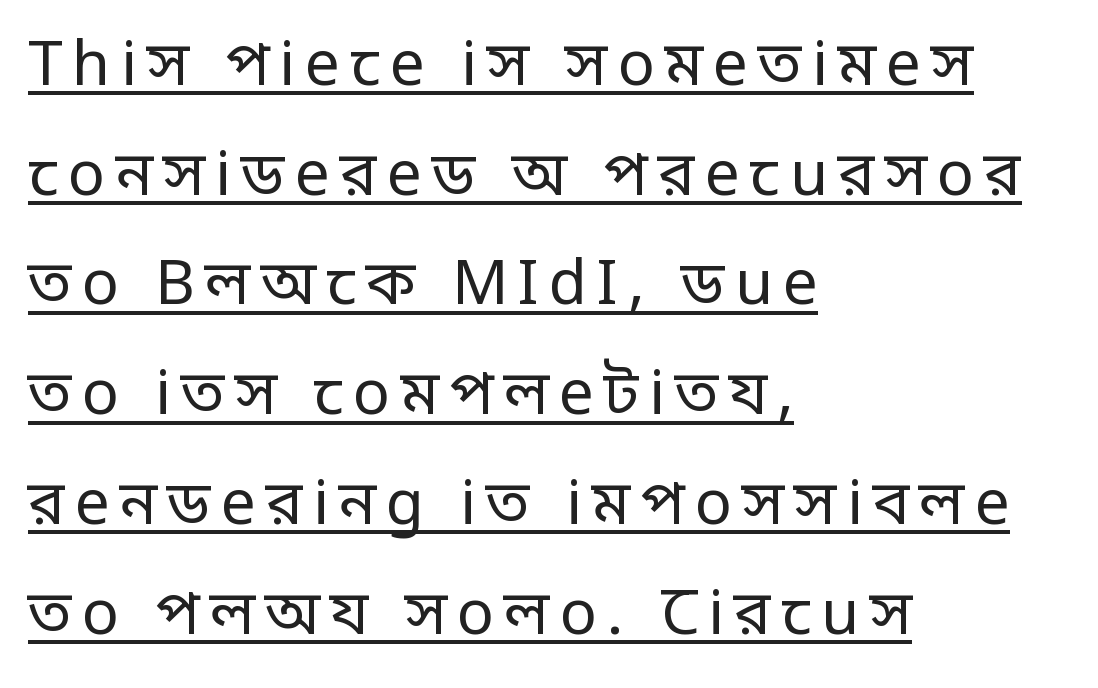
Q: Is the text bold? A: No.
Q: Is the text italic (slanted)? A: No, it is upright.
Q: Is the typeface a serif or a sans-serif typeface? A: Sans-serif.
Q: Is the text underlined? A: Yes.
Q: How is the paragraph aligned? A: Left-aligned.
Q: Width (condensed, normal, or wide)? A: Condensed.
Q: Stroke contrast? A: Low.
Q: Monospaced? A: No.
